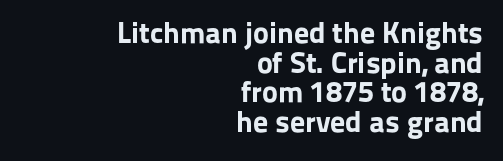
{"serif": "no", "italic": "no", "bold": "yes", "weight": "bold", "width": "normal", "stroke_contrast": "low", "x_height": "medium", "monospaced": "no", "underline": "no", "align": "right", "line_spacing": "tight", "line_spacing_ratio": 0.99, "letter_spacing": "normal", "letter_spacing_em": 0.0, "glyph_px": 30}
